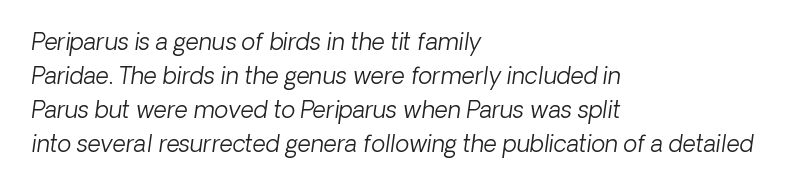
{"italic": "yes", "lean": "right", "slant_degrees": 8, "bold": "no", "underline": "no", "align": "left", "line_spacing": "normal", "line_spacing_ratio": 1.48, "letter_spacing": "normal", "letter_spacing_em": 0.0, "glyph_px": 23}
